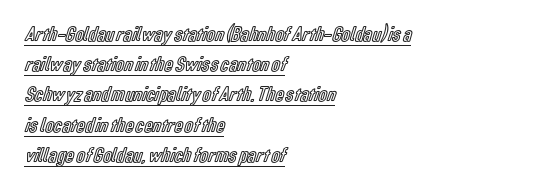
Default kerning and tracking; the words read as compact shapes. The passage shown stacks its lines at a standard gap. Beneath each row of characters lies a ruled line. Compared with a centered layout, this one pins lines to the left instead.
